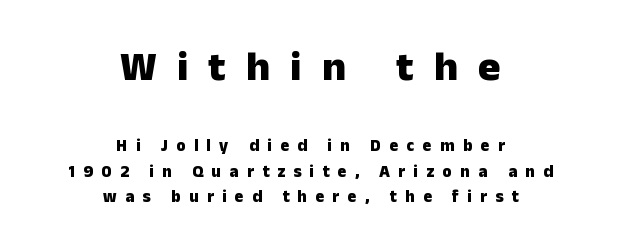
{"serif": "no", "italic": "no", "bold": "yes", "weight": "heavy", "width": "normal", "stroke_contrast": "low", "x_height": "medium", "monospaced": "no", "underline": "no", "align": "center", "line_spacing": "normal", "line_spacing_ratio": 1.49, "letter_spacing": "wide", "letter_spacing_em": 0.48, "larger_block": "first", "size_ratio": 2.47, "glyph_px": 42}
